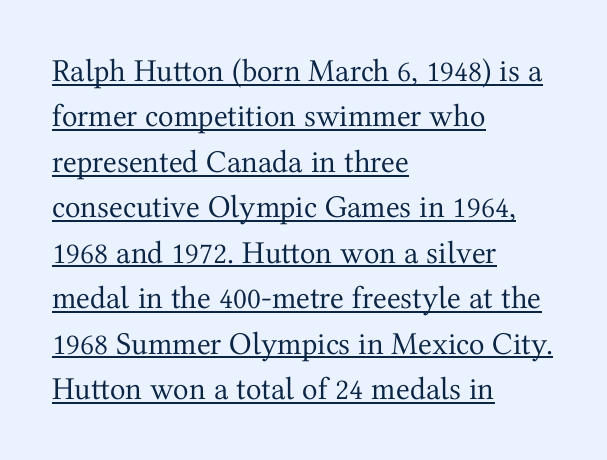
{"serif": "yes", "italic": "no", "bold": "no", "weight": "regular", "width": "normal", "stroke_contrast": "medium", "x_height": "medium", "monospaced": "no", "underline": "yes", "align": "left", "line_spacing": "normal", "line_spacing_ratio": 1.42, "letter_spacing": "normal", "letter_spacing_em": 0.0, "glyph_px": 32}
